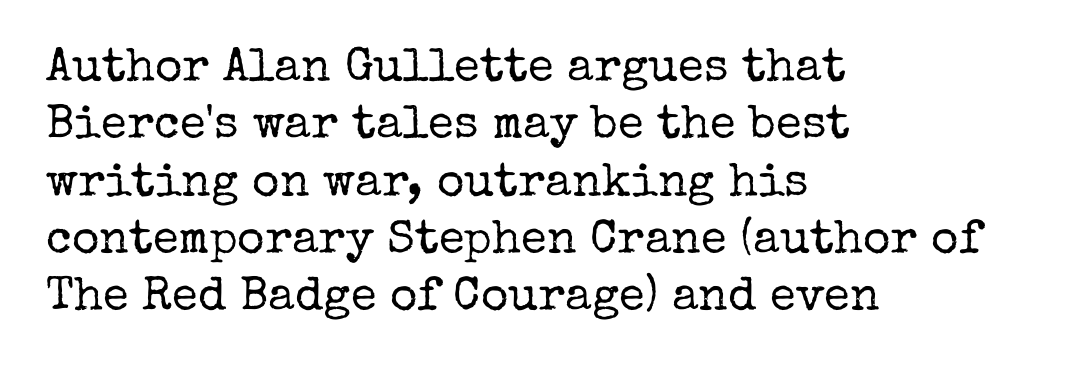
Summary of weight: not heavy and not bold. Is the letter spacing exaggerated? No — it looks like the ordinary default. This rendering features lettering with no underline. Is this a sans? No — the strokes have serifs. Does the copy run flush right? No — it runs flush left. Characters remain perfectly vertical along every line.
